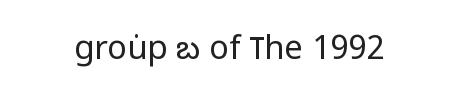
Underlining? Definitely not there. The glyphs in this specimen are sans serif. Weight: in the light-to-regular range. A typesetter would call this proportional, since set widths differ per character. You could call the tracking neutral — neither tight nor loose.
